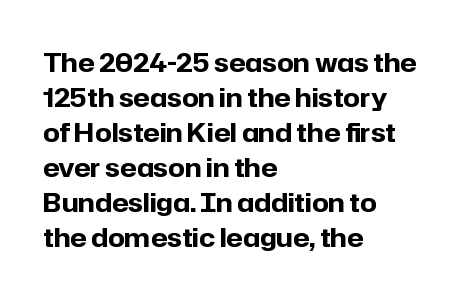
Spacing between characters is what you'd get straight out of the box. If you drew a line through each stem, it would be perfectly vertical. Which margin do the lines hug? The left one — the right edge is uneven. Leading: standard. Is the type bold? Yes — the strokes are clearly thick and heavy.
